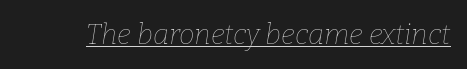
The image shows 28 px thin type, italic (leaning right); set normal letter spacing, underlined; low stroke contrast and a medium x-height.
